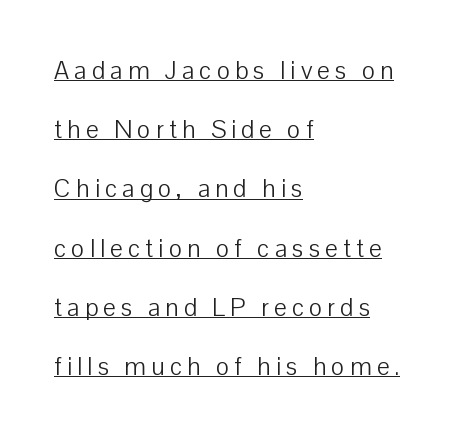
Q: Is the text bold? A: No.
Q: Is the text italic (slanted)? A: No, it is upright.
Q: Is the text underlined? A: Yes.
Q: How is the paragraph aligned? A: Left-aligned.
Q: Is the spacing between letters normal or unusually wide? A: Unusually wide.
Q: Is the spacing between lines tight, normal or loose? A: Loose.
